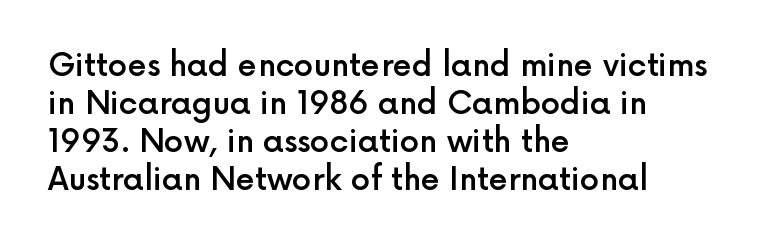
Q: Is the text bold? A: Semi-bold.
Q: Is the text italic (slanted)? A: No, it is upright.
Q: Is the typeface a serif or a sans-serif typeface? A: Sans-serif.
Q: Is the text underlined? A: No.
Q: How is the paragraph aligned? A: Left-aligned.
Q: Is the spacing between letters normal or unusually wide? A: Normal.
Q: Width (condensed, normal, or wide)? A: Normal.
Q: x-height? A: Medium.
Q: Monospaced? A: No.
